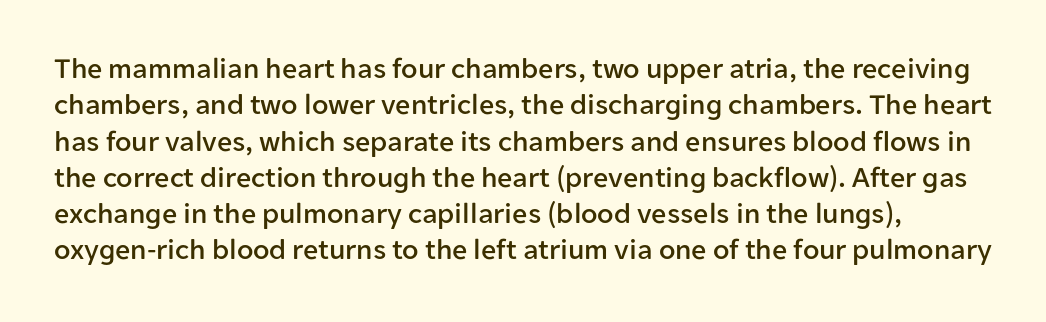
The image shows 30 px sans-serif type, upright; set line spacing 1.21x, normal letter spacing, not underlined; low stroke contrast and a medium x-height.
